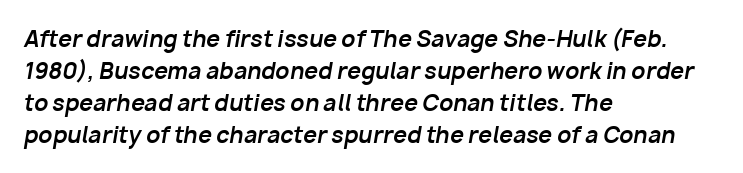
Students, this is bold: see how much ink each stroke carries. The passage shown is not underscored anywhere. Leading: standard. Characters are canted at an angle relative to the baseline's perpendicular.
